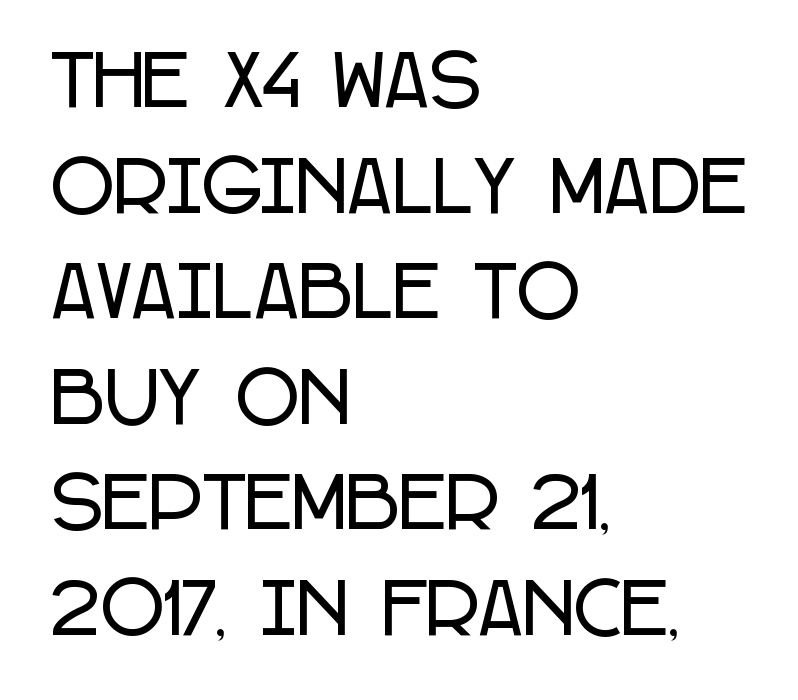
Teacher's note: observe the even left margin — that is flush-left alignment. The letters advance in unequal steps, a hallmark of proportional type. Descender tails drop into unmarked territory. The font family rendered here belongs to the sans-serif group. The axis of the letterforms is exactly vertical. Horizontal bands of white between lines are of average thickness.
